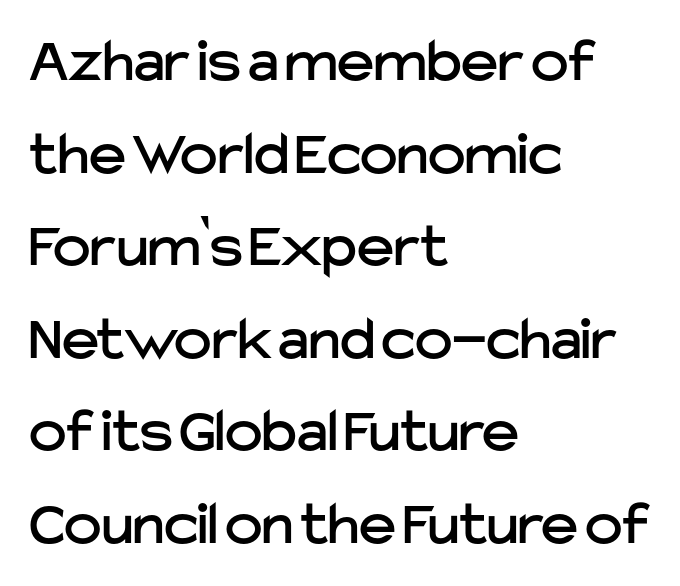
{"serif": "no", "italic": "no", "width": "normal", "stroke_contrast": "low", "x_height": "medium", "monospaced": "no", "underline": "no", "align": "left", "line_spacing": "normal", "line_spacing_ratio": 1.47, "letter_spacing": "normal", "letter_spacing_em": 0.0, "glyph_px": 63}
